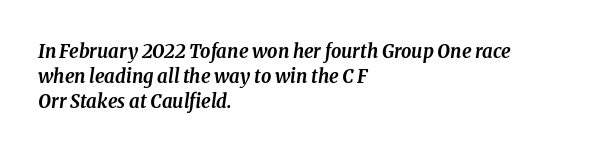
{"italic": "yes", "lean": "right", "slant_degrees": 8, "bold": "yes", "underline": "no", "align": "left", "line_spacing": "normal", "line_spacing_ratio": 1.25, "letter_spacing": "normal", "letter_spacing_em": 0.0, "glyph_px": 20}
